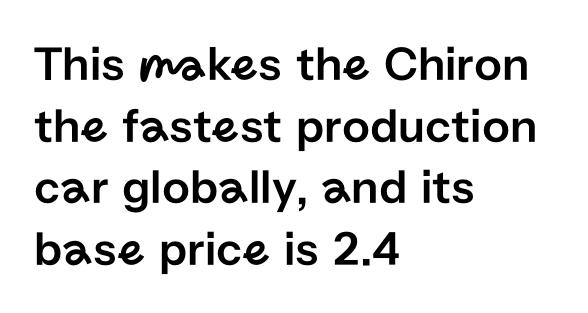
Q: Is the text italic (slanted)? A: No, it is upright.
Q: Is the typeface a serif or a sans-serif typeface? A: Sans-serif.
Q: Is the text underlined? A: No.
Q: How is the paragraph aligned? A: Left-aligned.
Q: Is the spacing between letters normal or unusually wide? A: Normal.
Q: Is the spacing between lines tight, normal or loose? A: Normal.
Q: Width (condensed, normal, or wide)? A: Normal.
Q: Stroke contrast? A: Low.
Q: x-height? A: Medium.
Q: Monospaced? A: No.
